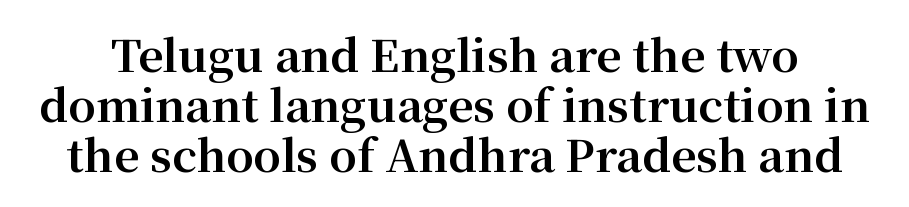
Q: Is the text bold? A: Yes.
Q: Is the text italic (slanted)? A: No, it is upright.
Q: Is the typeface a serif or a sans-serif typeface? A: Serif.
Q: Is the text underlined? A: No.
Q: Is the spacing between letters normal or unusually wide? A: Normal.
Q: Is the spacing between lines tight, normal or loose? A: Tight.
Q: Width (condensed, normal, or wide)? A: Normal.
Q: Stroke contrast? A: Medium.
Q: x-height? A: Medium.
Q: Monospaced? A: No.
